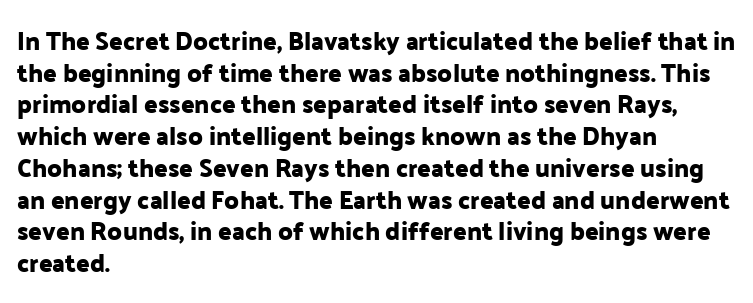
{"italic": "no", "underline": "no", "align": "left", "line_spacing": "normal", "line_spacing_ratio": 1.27, "letter_spacing": "normal", "letter_spacing_em": 0.0, "glyph_px": 25}
